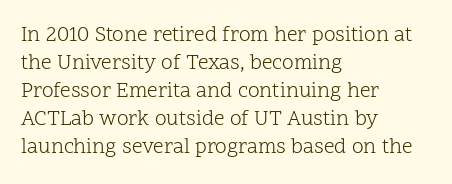
{"italic": "no", "bold": "no", "underline": "no", "align": "left", "line_spacing": "normal", "line_spacing_ratio": 1.33, "letter_spacing": "normal", "letter_spacing_em": 0.0, "glyph_px": 21}
